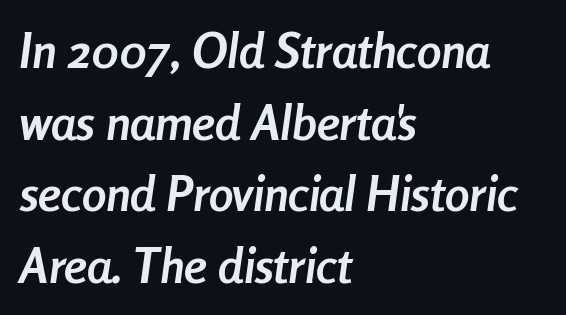
The typography opts for an oblique posture over an upright one. What's the leading like? Ordinary, nothing unusual. Standard letterfit; no display-style spreading of the glyphs. Do the characters align in a grid? No, the font is proportional.
